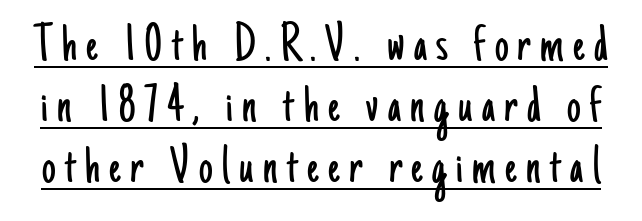
Q: Is the text bold? A: No.
Q: Is the text italic (slanted)? A: No, it is upright.
Q: Is the typeface a serif or a sans-serif typeface? A: Sans-serif.
Q: Is the text underlined? A: Yes.
Q: Is the spacing between lines tight, normal or loose? A: Tight.
Q: Width (condensed, normal, or wide)? A: Condensed.
Q: Stroke contrast? A: Low.
Q: x-height? A: Small.
Q: Monospaced? A: No.
